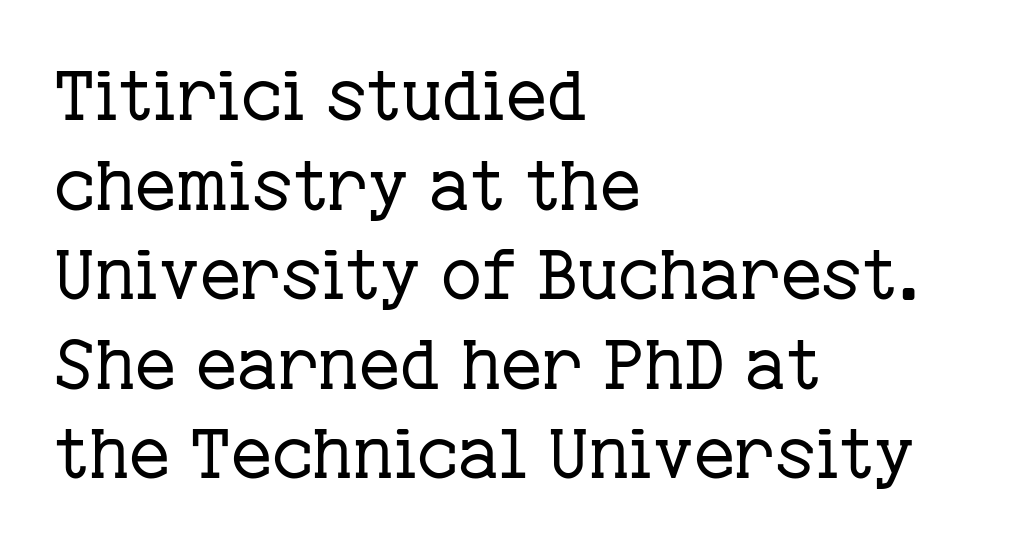
{"serif": "yes", "italic": "no", "bold": "no", "weight": "regular", "width": "normal", "stroke_contrast": "low", "x_height": "medium", "monospaced": "no", "underline": "no", "align": "left", "line_spacing": "normal", "line_spacing_ratio": 1.28, "letter_spacing": "normal", "letter_spacing_em": 0.0, "glyph_px": 70}
